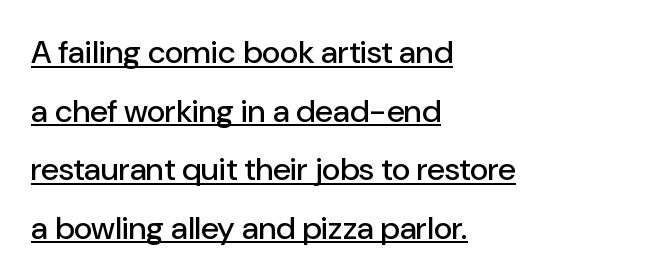
The image shows 32 px sans-serif type, upright; set left-aligned, line spacing 1.83x, normal letter spacing, underlined; low stroke contrast and a medium x-height.
